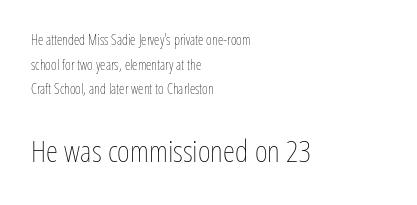
Whoever set this made the second block the dominant, larger element. The face used here is rendered with its standard letterfit. The glyphs are unaccompanied by any horizontal stroke below them. This is the regular roman posture of the typeface. Character widths vary here, with narrow letters taking less room than wide ones.
